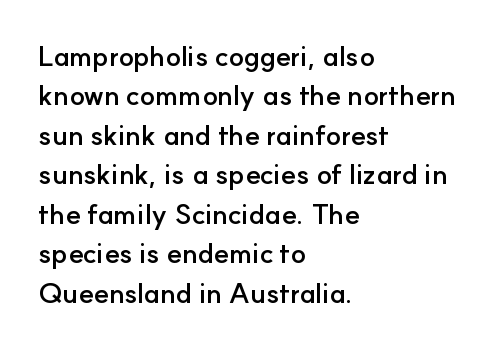
The image shows 28 px semibold sans-serif type, upright; set left-aligned, normal line spacing (1.41x), normal letter spacing, not underlined; low stroke contrast and a small x-height.
